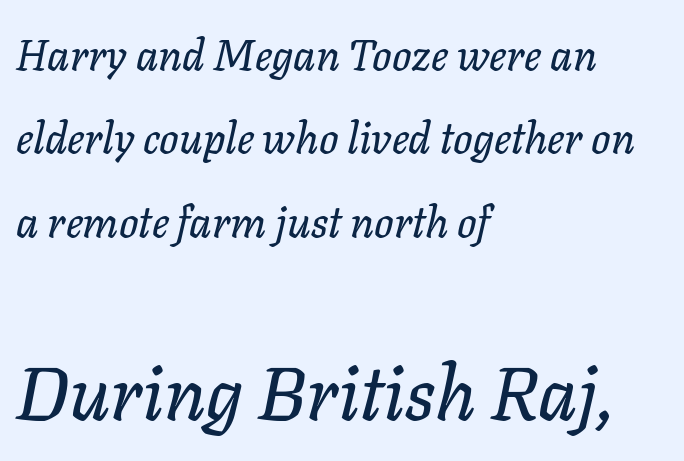
Q: Is the text italic (slanted)? A: Yes, it leans right by about 11 degrees.
Q: Is the text underlined? A: No.
Q: How is the paragraph aligned? A: Left-aligned.
Q: Is the spacing between letters normal or unusually wide? A: Normal.
Q: Is the spacing between lines tight, normal or loose? A: Loose.
Q: Which block of text is set in a larger size, the first (top) or the second (bottom)? A: The second (bottom) one.
Q: Width (condensed, normal, or wide)? A: Normal.
Q: Stroke contrast? A: Low.
Q: x-height? A: Medium.
Q: Monospaced? A: No.
